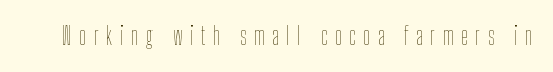
Q: Is the text bold? A: No.
Q: Is the text italic (slanted)? A: No, it is upright.
Q: Is the text underlined? A: No.
Q: Is the spacing between letters normal or unusually wide? A: Unusually wide.
